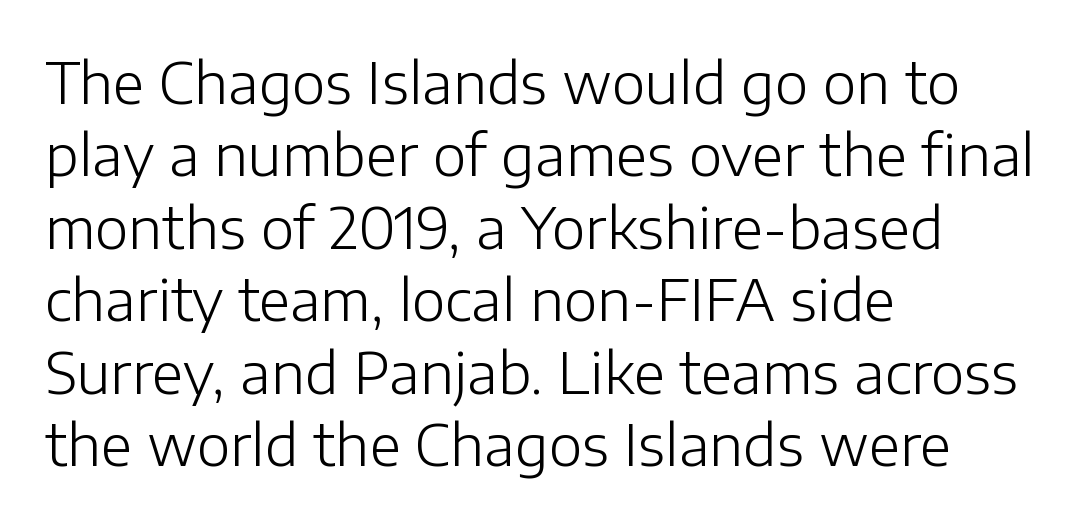
Q: Is the text bold? A: No.
Q: Is the text italic (slanted)? A: No, it is upright.
Q: Is the typeface a serif or a sans-serif typeface? A: Sans-serif.
Q: Is the text underlined? A: No.
Q: How is the paragraph aligned? A: Left-aligned.
Q: Is the spacing between letters normal or unusually wide? A: Normal.
Q: Is the spacing between lines tight, normal or loose? A: Normal.
Q: Width (condensed, normal, or wide)? A: Normal.
Q: Stroke contrast? A: Low.
Q: x-height? A: Medium.
Q: Monospaced? A: No.
